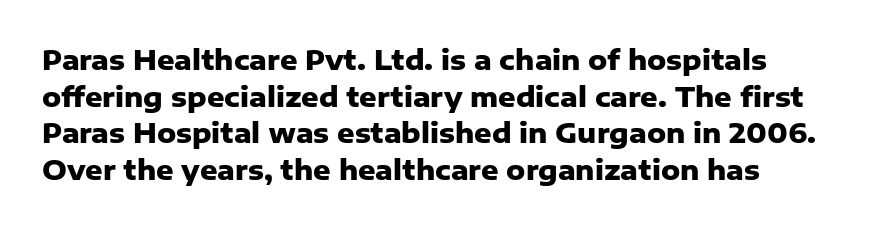
The image shows 27 px bold type, upright; set left-aligned, normal line spacing (1.36x), normal letter spacing, not underlined.
